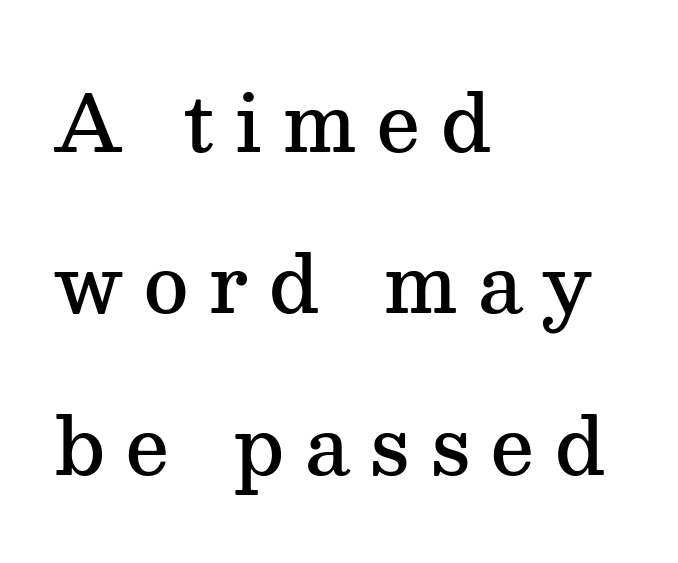
These lines stand farther apart than default settings would place them. Only glyphs here, with clear space below each row. Regarding serifs, this sample has them. Which margin do the lines hug? The left one — the right edge is uneven. When letters stand straight like this, we call the style roman or upright.
